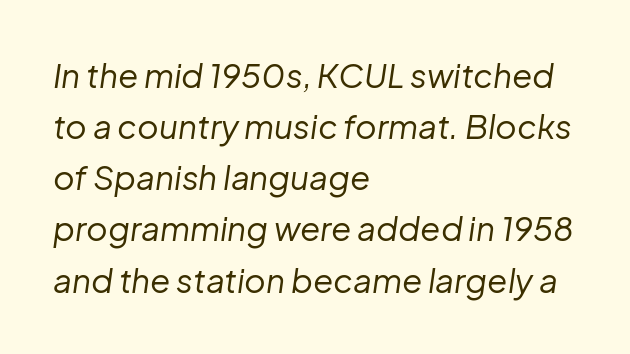
The space between consecutive lines is moderate. You can tell it's italic because the verticals aren't actually vertical. Observe the ordinary spacing: letters are neighbours, not strangers. The space directly below the letters is spotless. Each letter keeps its own natural width here, so spacing adapts to shape. The paragraph has a hard left edge and a soft right edge.
